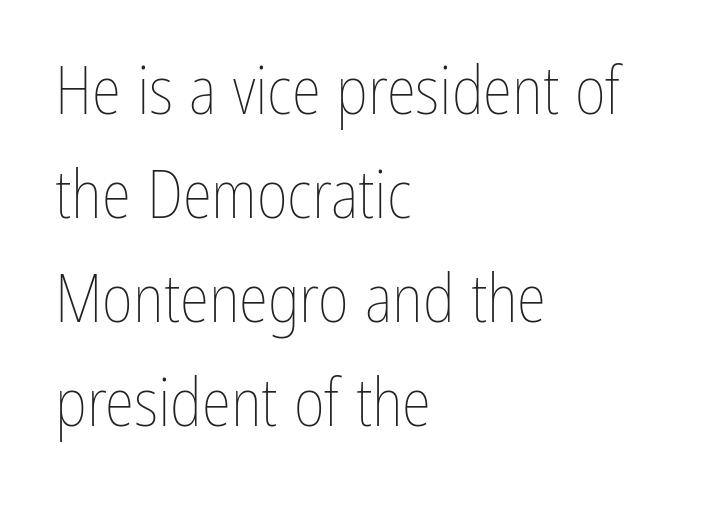
The image shows 67 px thin, condensed type, upright; set left-aligned, normal line spacing (1.55x), normal letter spacing, not underlined; low stroke contrast and a medium x-height.
